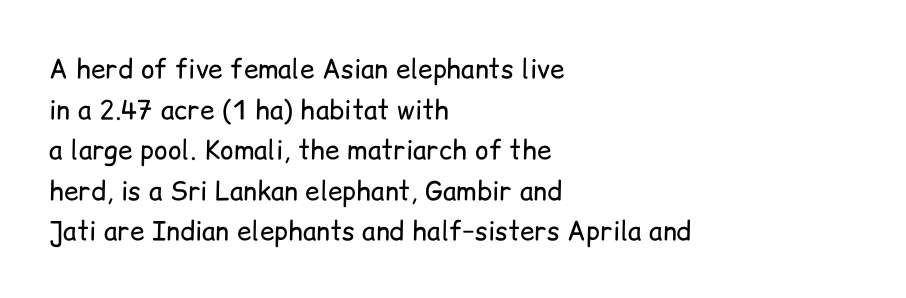
{"italic": "no", "bold": "no", "underline": "no", "align": "left", "line_spacing": "normal", "line_spacing_ratio": 1.56, "letter_spacing": "normal", "letter_spacing_em": 0.0, "glyph_px": 26}
